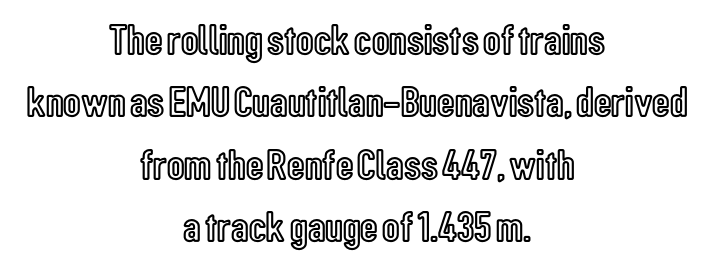
The image shows 43 px condensed type, upright; set centered, normal line spacing (1.45x), normal letter spacing, not underlined; a medium x-height.
